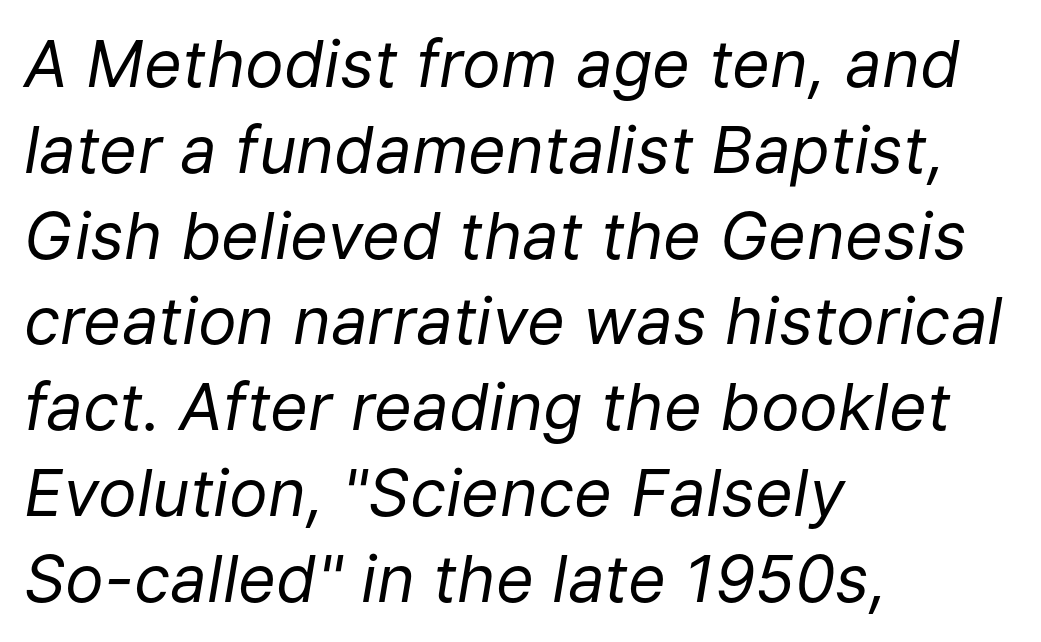
What's the leading like? Ordinary, nothing unusual. There is no visible air inserted between adjacent glyphs. Is this a heavy cut? Hardly; it is regular or lighter. Compared with ordinary roman type, these characters are visibly tilted. The glyphs are unaccompanied by any horizontal stroke below them. The typesetter chose a ragged-right arrangement here.
